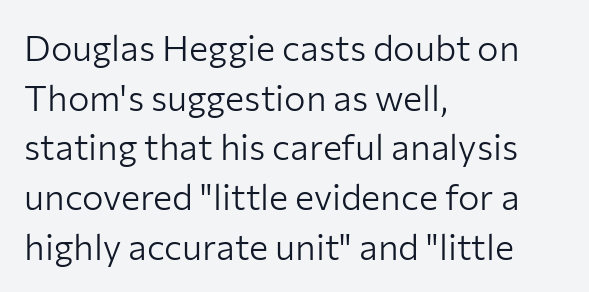
Bold? No — there's no thickening of the strokes. Italic: no, the glyphs are upright roman. A normal amount of white space separates one row of letters from the next. A classic flush-left, rag-right setting is used for this passage. The baseline area is clear.
